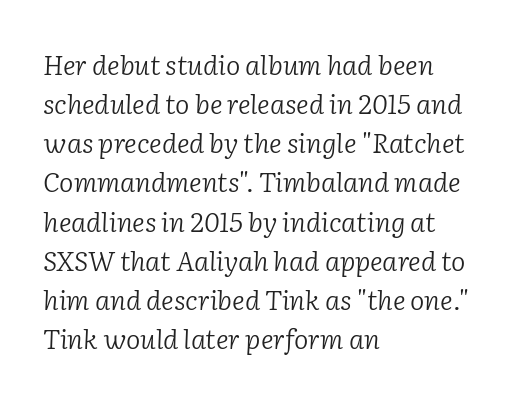
The font's italic variant was chosen for this text. Visually the block forms a straight wall on the left and a jagged coastline on the right. Honestly, the letter spacing is just normal — you wouldn't notice it. Weight class: somewhere from thin through regular.
